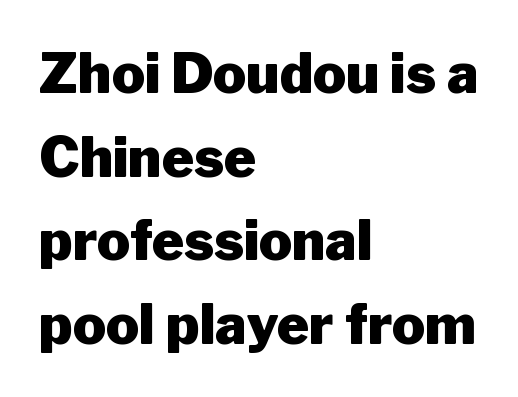
These lines are rendered in a variable-pitch font. Nothing unusual about the tracking: characters are spaced as the font intends. This sample uses a sans-serif face. The foot of each line stays bare and open. Horizontal bands of white between lines are of average thickness.
